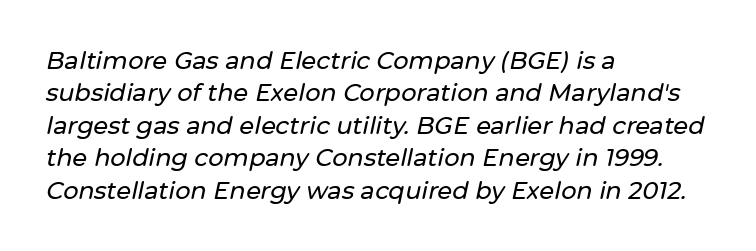
{"italic": "yes", "lean": "right", "slant_degrees": 12, "underline": "no", "align": "left", "line_spacing": "normal", "line_spacing_ratio": 1.35, "letter_spacing": "normal", "letter_spacing_em": 0.0, "glyph_px": 24}
